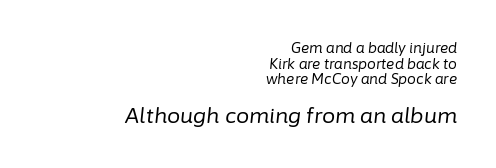
{"italic": "yes", "lean": "right", "slant_degrees": 6, "bold": "no", "underline": "no", "align": "right", "line_spacing": "tight", "line_spacing_ratio": 1.12, "letter_spacing": "normal", "letter_spacing_em": 0.0, "larger_block": "second", "size_ratio": 1.5, "glyph_px": 21}
